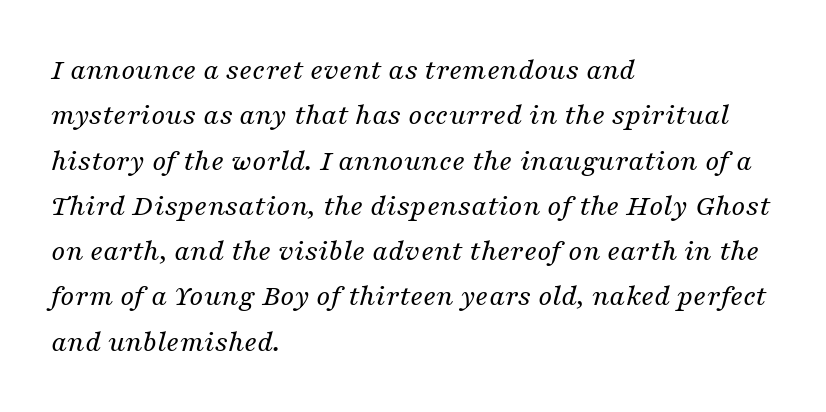
The image shows 31 px regular-weight serif type, italic (leaning right); set left-aligned, normal line spacing (1.46x), normal letter spacing, not underlined; medium stroke contrast and a medium x-height.
